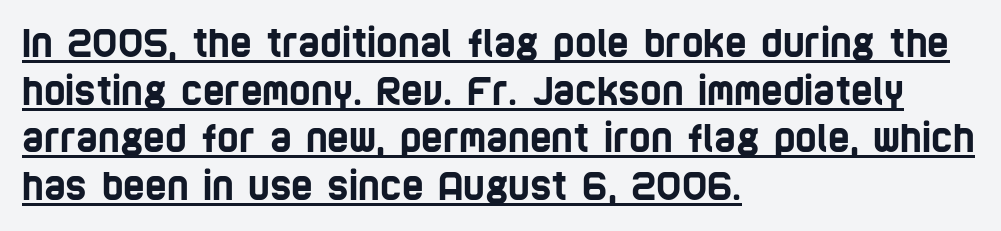
{"serif": "no", "width": "condensed", "stroke_contrast": "low", "x_height": "large", "monospaced": "no", "underline": "yes", "align": "left", "line_spacing": "normal", "line_spacing_ratio": 1.29, "letter_spacing": "normal", "letter_spacing_em": 0.0, "glyph_px": 37}
